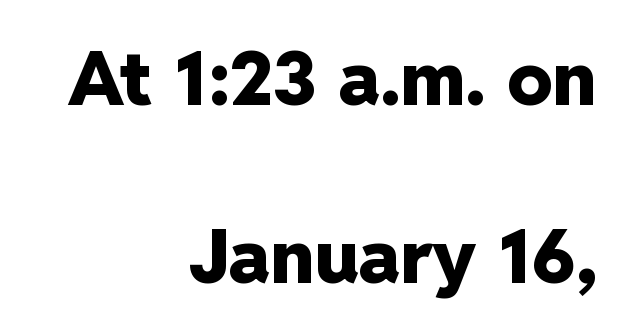
Q: Is the text bold? A: Yes.
Q: Is the text italic (slanted)? A: No, it is upright.
Q: Is the typeface a serif or a sans-serif typeface? A: Sans-serif.
Q: Is the text underlined? A: No.
Q: How is the paragraph aligned? A: Right-aligned.
Q: Is the spacing between letters normal or unusually wide? A: Normal.
Q: Is the spacing between lines tight, normal or loose? A: Loose.
Q: Width (condensed, normal, or wide)? A: Normal.
Q: Stroke contrast? A: Low.
Q: x-height? A: Medium.
Q: Monospaced? A: No.
